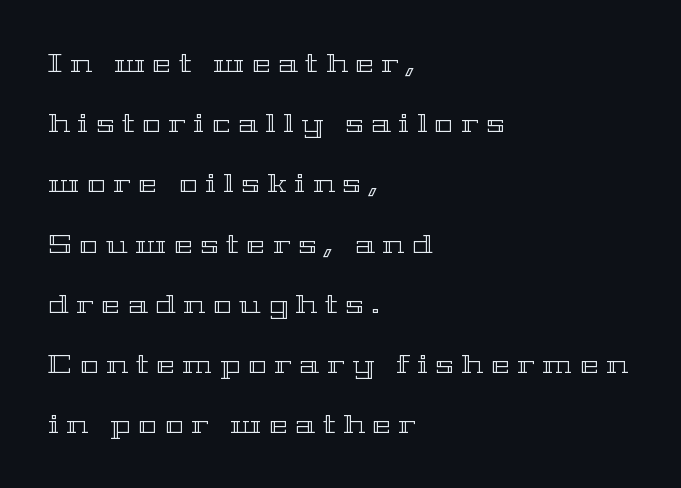
In CSS terms this would be text-align: left. This rendering widens character spacing well past its baseline value. The specimen reads as upright at a glance. Unmarked baselines from the first word to the last. You could fit nearly another row in the gap between these rows.
